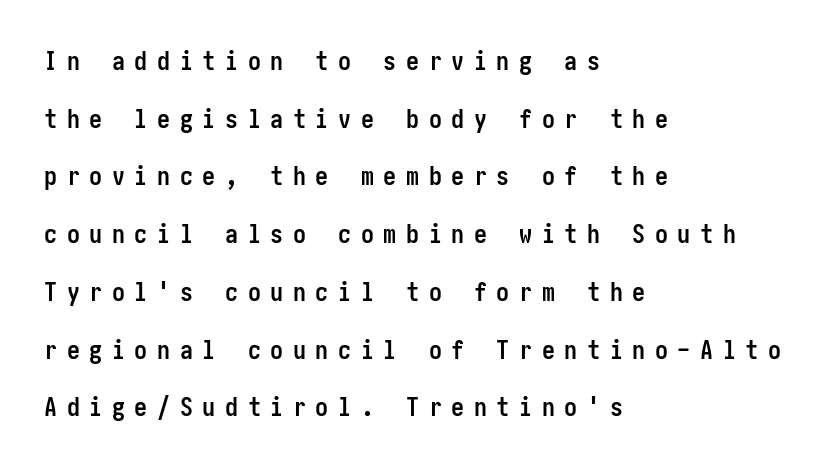
{"italic": "no", "bold": "yes", "underline": "no", "align": "left", "line_spacing": "loose", "line_spacing_ratio": 2.22, "letter_spacing": "wide", "letter_spacing_em": 0.37, "glyph_px": 26}
